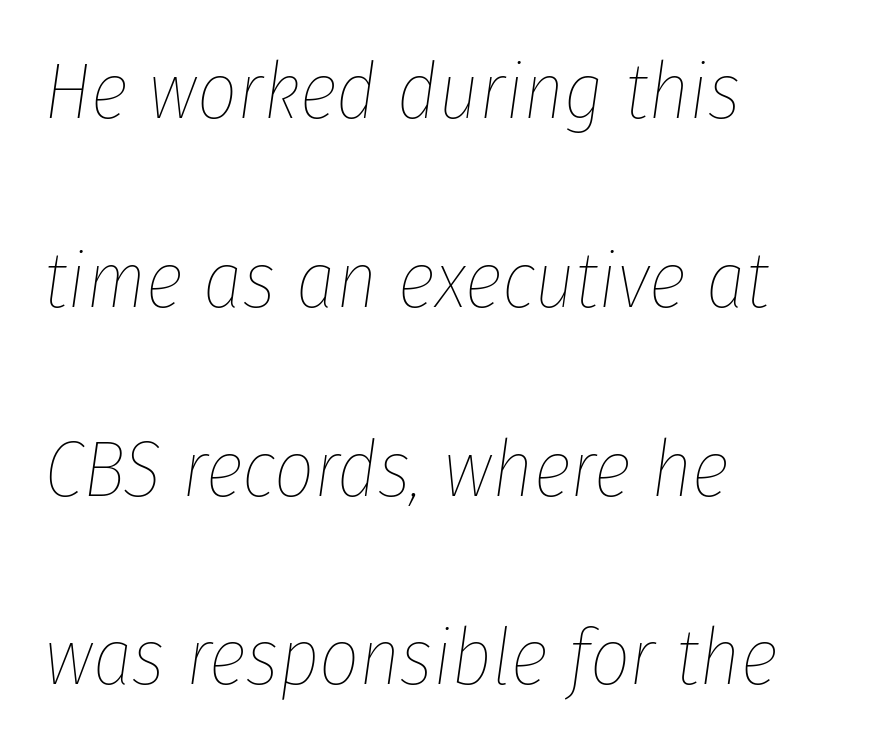
Q: Is the text bold? A: No.
Q: Is the text italic (slanted)? A: Yes, it leans right by about 8 degrees.
Q: Is the text underlined? A: No.
Q: How is the paragraph aligned? A: Left-aligned.
Q: Is the spacing between letters normal or unusually wide? A: Normal.
Q: Is the spacing between lines tight, normal or loose? A: Loose.
Q: Width (condensed, normal, or wide)? A: Condensed.
Q: Stroke contrast? A: Low.
Q: x-height? A: Medium.
Q: Monospaced? A: No.
